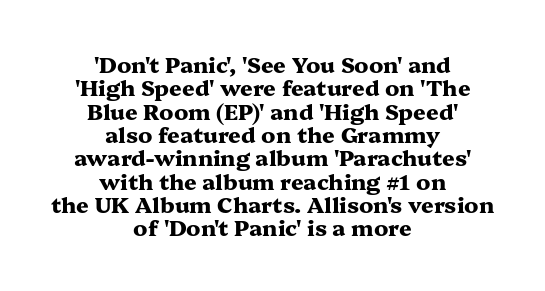
Q: Is the text bold? A: Yes.
Q: Is the text italic (slanted)? A: No, it is upright.
Q: Is the text underlined? A: No.
Q: How is the paragraph aligned? A: Centered.
Q: Is the spacing between letters normal or unusually wide? A: Normal.
Q: Is the spacing between lines tight, normal or loose? A: Tight.
